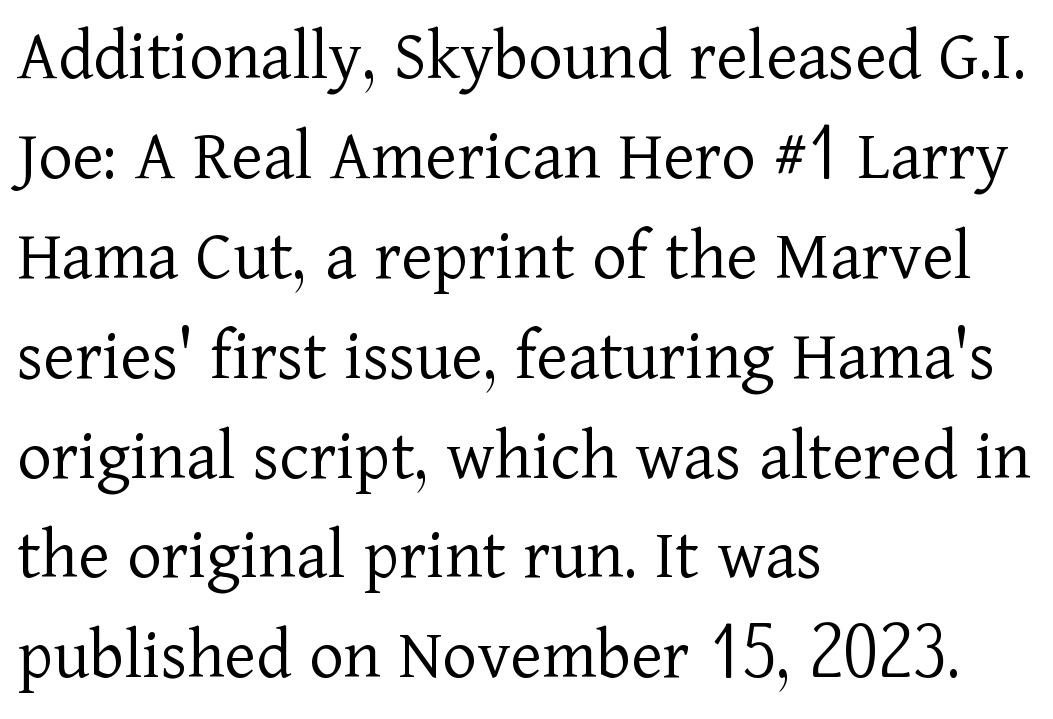
The image shows 74 px light serif type, upright; set left-aligned, normal line spacing (1.35x), normal letter spacing, not underlined; low stroke contrast and a medium x-height.
